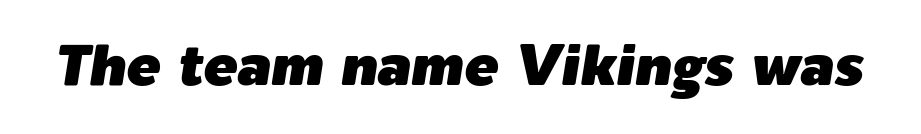
{"italic": "yes", "lean": "right", "slant_degrees": 9, "width": "normal", "stroke_contrast": "low", "x_height": "medium", "monospaced": "no", "underline": "no", "letter_spacing": "normal", "letter_spacing_em": 0.0, "glyph_px": 57}
